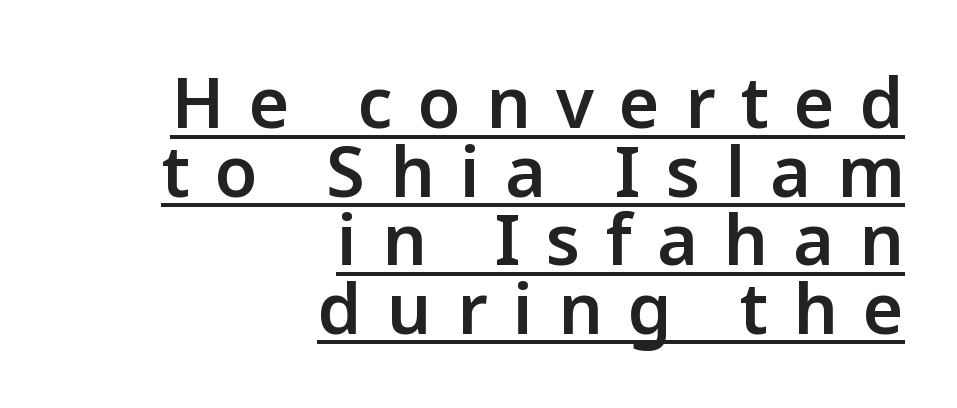
The image shows 70 px semibold sans-serif type, upright; set right-aligned, tight line spacing (0.98x), unusually wide letter spacing (+0.36 em), underlined; low stroke contrast and a medium x-height.
